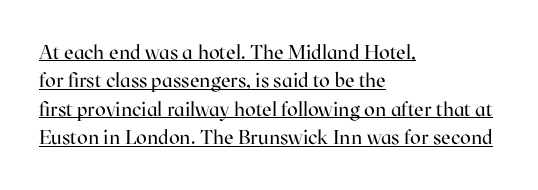
Q: Is the text bold? A: No.
Q: Is the text italic (slanted)? A: No, it is upright.
Q: Is the text underlined? A: Yes.
Q: How is the paragraph aligned? A: Left-aligned.
Q: Is the spacing between letters normal or unusually wide? A: Normal.
Q: Is the spacing between lines tight, normal or loose? A: Normal.
